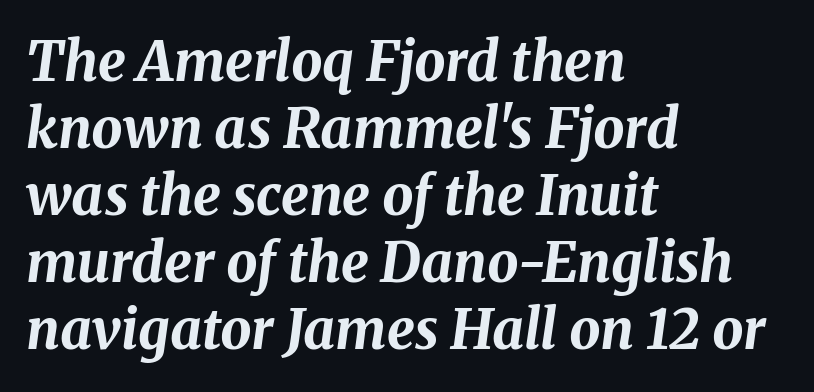
The image shows 55 px bold type, italic (leaning right); set left-aligned, line spacing 1.22x, normal letter spacing, not underlined; medium stroke contrast and a medium x-height.
